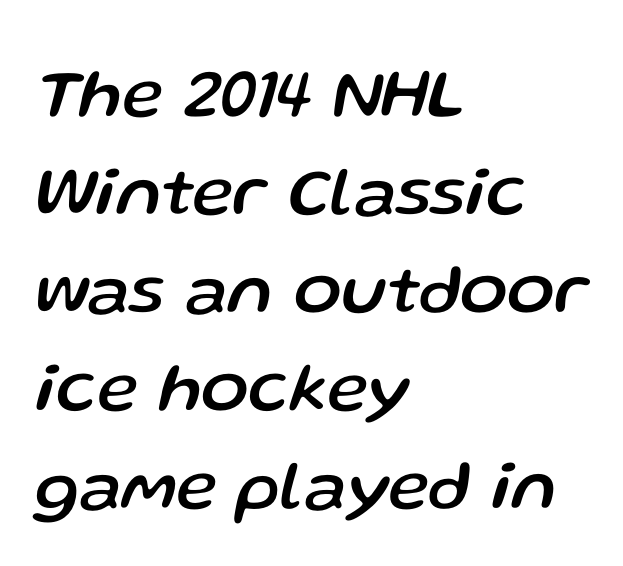
Q: Is the text italic (slanted)? A: Yes, it leans right by about 13 degrees.
Q: Is the text underlined? A: No.
Q: How is the paragraph aligned? A: Left-aligned.
Q: Is the spacing between letters normal or unusually wide? A: Normal.
Q: Is the spacing between lines tight, normal or loose? A: Normal.
Q: Width (condensed, normal, or wide)? A: Normal.
Q: Stroke contrast? A: Low.
Q: x-height? A: Medium.
Q: Monospaced? A: No.
